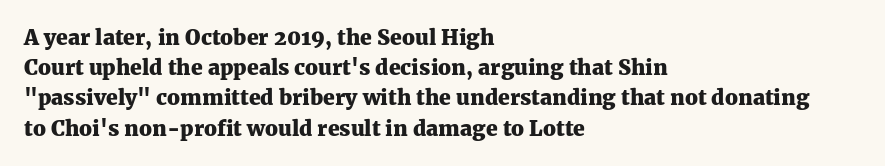
{"italic": "no", "bold": "yes", "underline": "no", "align": "left", "line_spacing": "normal", "line_spacing_ratio": 1.44, "letter_spacing": "normal", "letter_spacing_em": 0.0, "glyph_px": 21}
